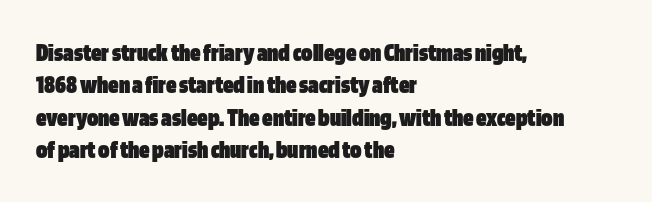
Interline gaps are of average width in this sample. Words float on clear page, feet unadorned. Weight check: bold — yes, fully. These lines were composed using upright roman letters.
